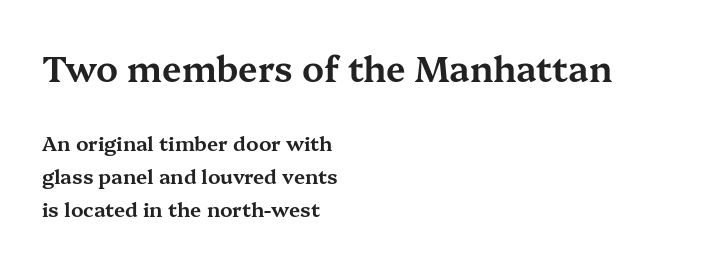
Q: Is the text italic (slanted)? A: No, it is upright.
Q: Is the typeface a serif or a sans-serif typeface? A: Serif.
Q: Is the text underlined? A: No.
Q: How is the paragraph aligned? A: Left-aligned.
Q: Is the spacing between letters normal or unusually wide? A: Normal.
Q: Is the spacing between lines tight, normal or loose? A: Normal.
Q: Which block of text is set in a larger size, the first (top) or the second (bottom)? A: The first (top) one.
Q: Width (condensed, normal, or wide)? A: Wide.
Q: Stroke contrast? A: Medium.
Q: x-height? A: Medium.
Q: Monospaced? A: No.
